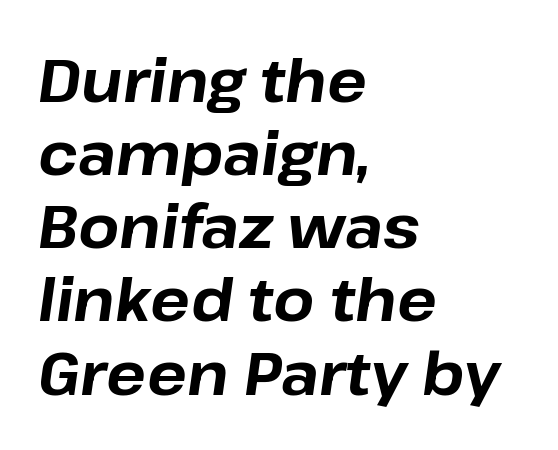
The image shows 59 px bold type, italic (leaning right); set left-aligned, line spacing 1.24x, normal letter spacing, not underlined; low stroke contrast and a medium x-height.
